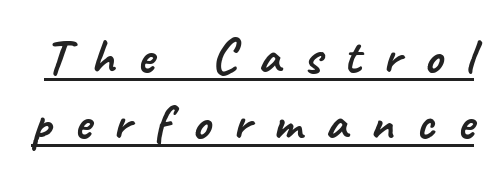
The horizontal fit of the characters is loose and conspicuously gappy. Spacing verdict: proportional, widths tailored to each character. Does the type have serifs? No, each stem ends abruptly. Underlined type. Leading matches the norm, producing a regular column.
